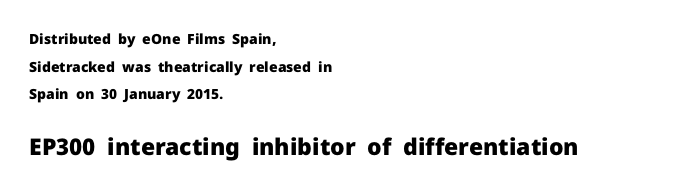
{"italic": "no", "bold": "yes", "underline": "no", "align": "left", "line_spacing": "loose", "line_spacing_ratio": 1.98, "letter_spacing": "normal", "letter_spacing_em": 0.0, "larger_block": "second", "size_ratio": 1.64, "glyph_px": 23}
